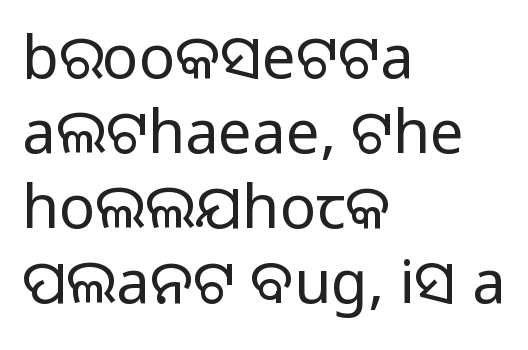
{"serif": "no", "italic": "no", "bold": "no", "weight": "regular", "width": "normal", "stroke_contrast": "low", "x_height": "medium", "monospaced": "no", "underline": "no", "align": "left", "line_spacing": "normal", "line_spacing_ratio": 1.25, "letter_spacing": "normal", "letter_spacing_em": 0.0, "glyph_px": 60}
